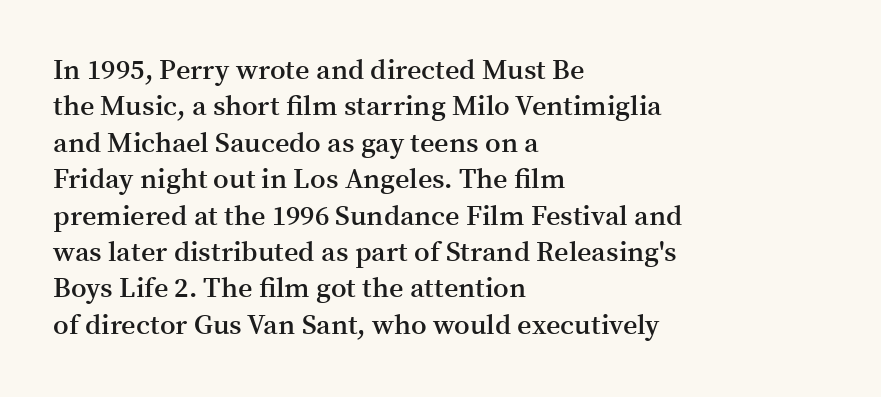
The image shows 28 px semibold serif type, upright; set left-aligned, normal line spacing (1.3x), normal letter spacing, not underlined; medium stroke contrast and a medium x-height.
